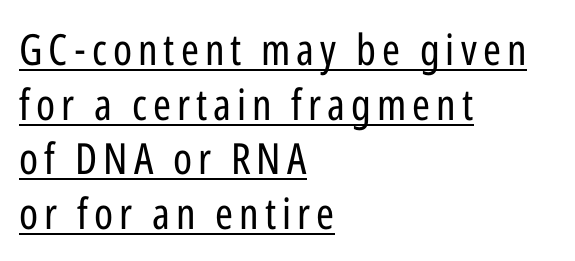
Q: Is the text bold? A: No.
Q: Is the text italic (slanted)? A: No, it is upright.
Q: Is the typeface a serif or a sans-serif typeface? A: Sans-serif.
Q: Is the text underlined? A: Yes.
Q: How is the paragraph aligned? A: Left-aligned.
Q: Is the spacing between lines tight, normal or loose? A: Normal.
Q: Width (condensed, normal, or wide)? A: Condensed.
Q: Stroke contrast? A: Low.
Q: x-height? A: Medium.
Q: Monospaced? A: No.
